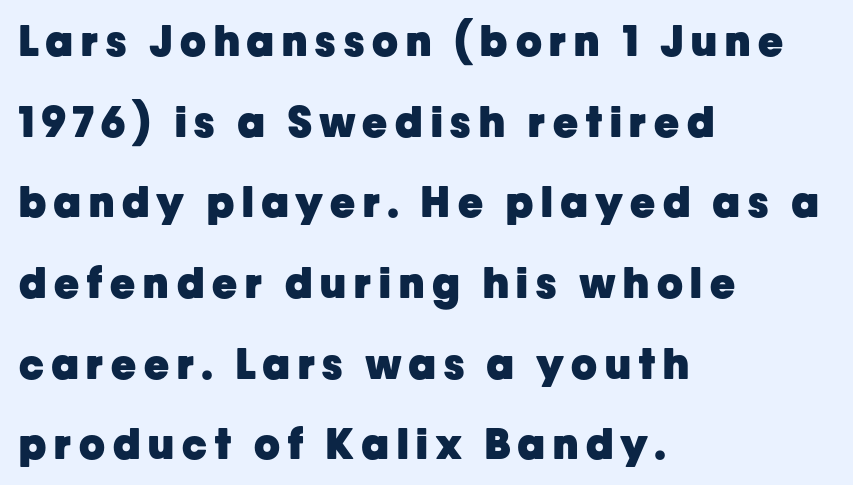
The setting favours the left margin, as ordinary paragraphs usually do. Successive baselines arrive slowly, with a big drop between each. Nothing sits at the stroke ends, so this counts as sans-serif. A dark, heavy texture on the line: the type is bold.
